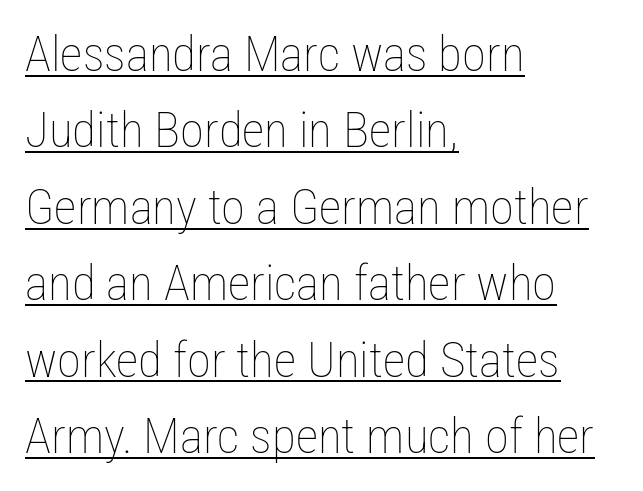
{"italic": "no", "bold": "no", "weight": "thin", "width": "condensed", "stroke_contrast": "low", "x_height": "medium", "monospaced": "no", "underline": "yes", "align": "left", "line_spacing": "normal", "line_spacing_ratio": 1.56, "letter_spacing": "normal", "letter_spacing_em": 0.0, "glyph_px": 49}
